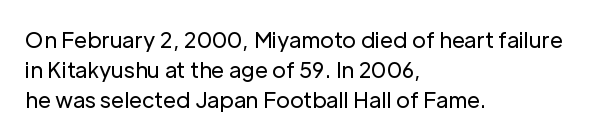
{"italic": "no", "bold": "no", "underline": "no", "align": "left", "line_spacing": "normal", "line_spacing_ratio": 1.43, "letter_spacing": "normal", "letter_spacing_em": 0.0, "glyph_px": 21}
